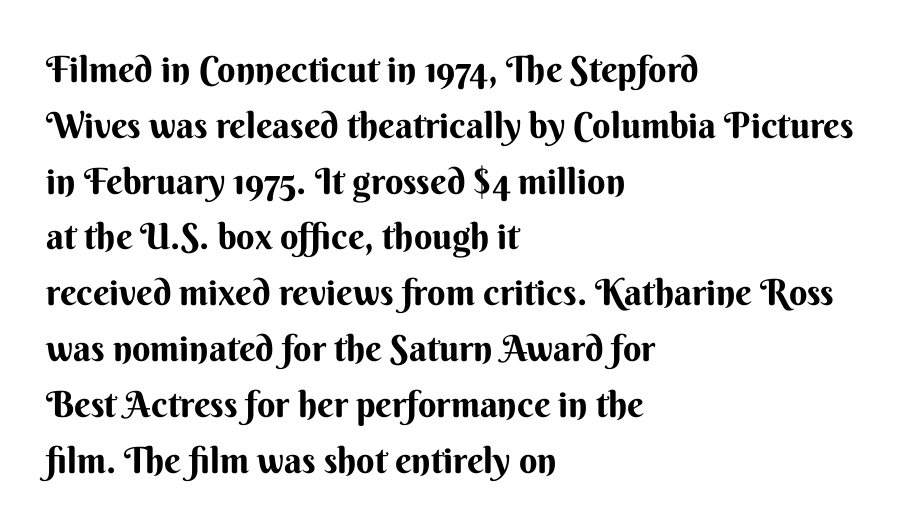
Stroke terminals: plain, sans-serif. These lines were composed using upright roman letters. Stroke thickness is high; the sample reads as a true bold. Note the varied advance widths — an 'i' is clearly narrower than an 'm'. The horizontal fit of the characters is conventional and even.
